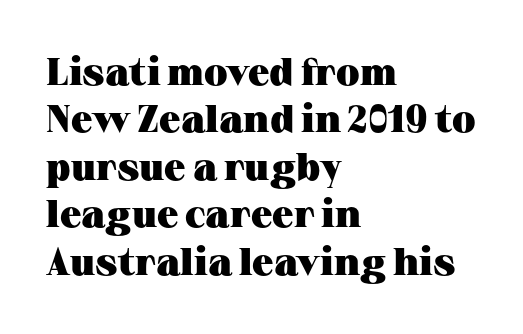
The image shows 38 px heavy, wide serif type, upright; set left-aligned, normal line spacing (1.25x), normal letter spacing, not underlined; medium stroke contrast and a medium x-height.
